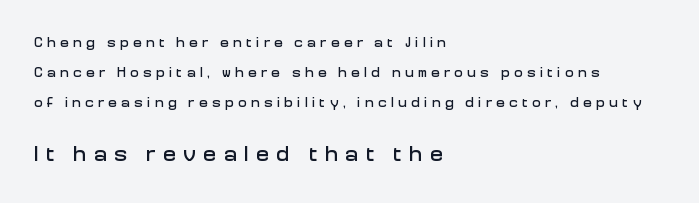
The image shows 22 px text type, upright; set left-aligned, loose line spacing (2.14x), unusually wide letter spacing (+0.33 em), not underlined; the second (bottom) block is 1.57x larger.
